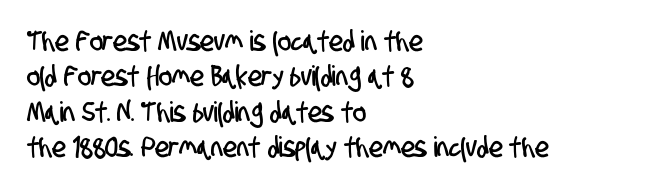
{"serif": "no", "width": "condensed", "stroke_contrast": "low", "x_height": "large", "monospaced": "no", "underline": "no", "align": "left", "line_spacing": "normal", "line_spacing_ratio": 1.26, "letter_spacing": "normal", "letter_spacing_em": 0.0, "glyph_px": 28}
